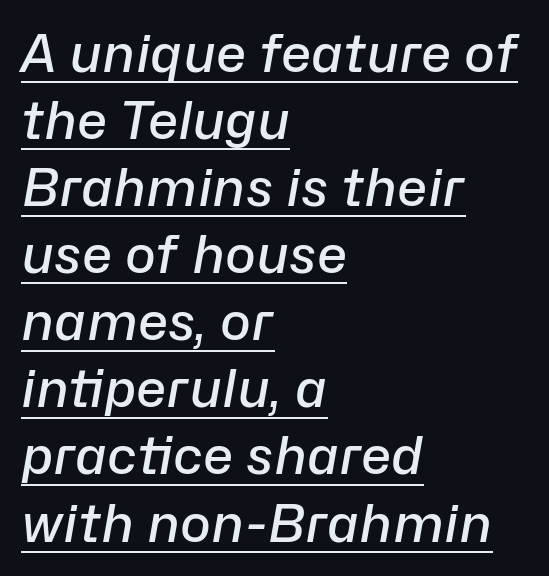
Q: Is the text bold? A: Semi-bold.
Q: Is the text italic (slanted)? A: Yes, it leans right by about 10 degrees.
Q: Is the text underlined? A: Yes.
Q: How is the paragraph aligned? A: Left-aligned.
Q: Is the spacing between letters normal or unusually wide? A: Normal.
Q: Is the spacing between lines tight, normal or loose? A: Normal.
Q: Width (condensed, normal, or wide)? A: Normal.
Q: Stroke contrast? A: Low.
Q: x-height? A: Medium.
Q: Monospaced? A: No.
